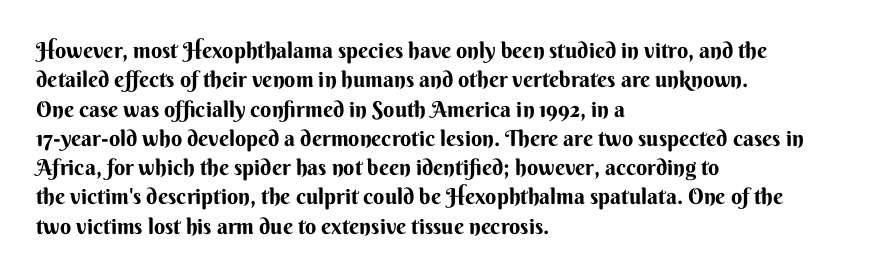
Q: Is the text italic (slanted)? A: No, it is upright.
Q: Is the text underlined? A: No.
Q: How is the paragraph aligned? A: Left-aligned.
Q: Is the spacing between letters normal or unusually wide? A: Normal.
Q: Is the spacing between lines tight, normal or loose? A: Normal.
